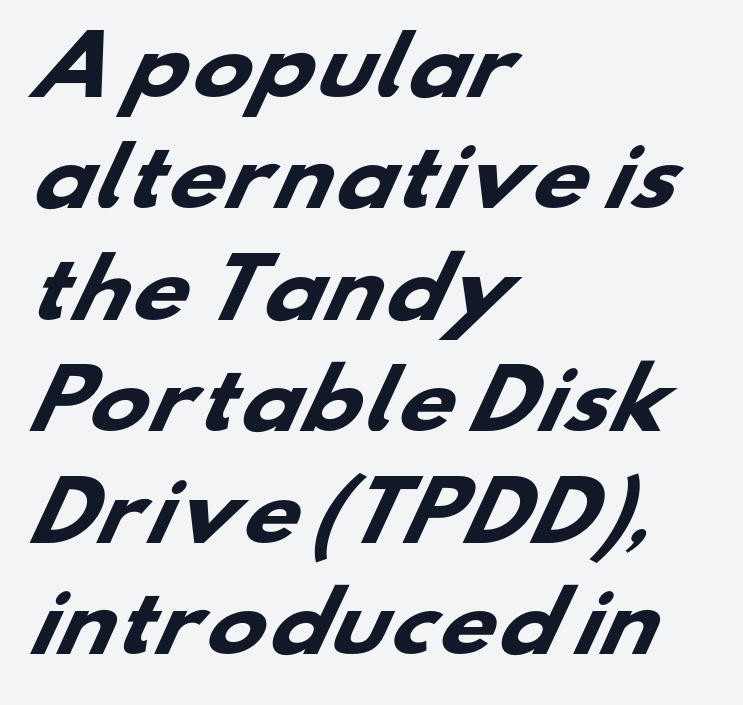
The image shows 79 px heavy, wide sans-serif type; set left-aligned, normal line spacing (1.41x), normal letter spacing, not underlined; low stroke contrast and a small x-height.
